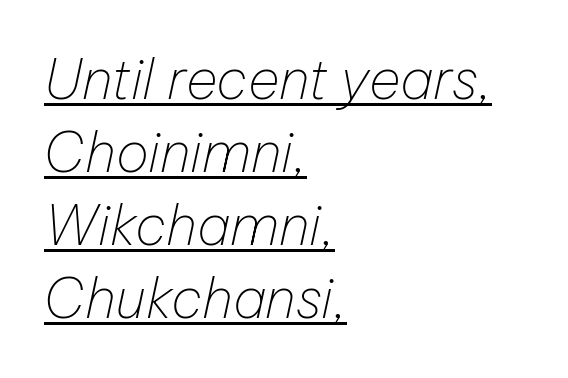
The image shows 55 px thin type, italic (leaning right); set left-aligned, normal line spacing (1.33x), normal letter spacing, underlined; low stroke contrast and a medium x-height.
